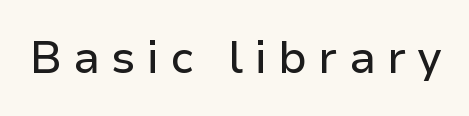
{"serif": "no", "italic": "no", "width": "normal", "stroke_contrast": "low", "x_height": "medium", "monospaced": "no", "underline": "no", "letter_spacing": "wide", "letter_spacing_em": 0.25, "glyph_px": 45}
